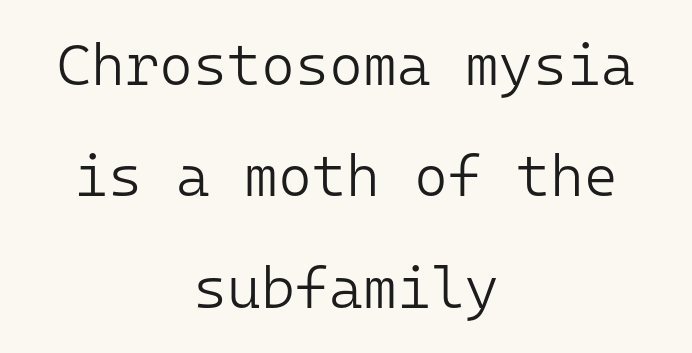
Heft: none added — not bold. No feet cap the strokes, marking this as sans-serif type. Teacher's note: observe the equal gaps on both sides — that is centered alignment. Designer's note — italics off, roman on.
